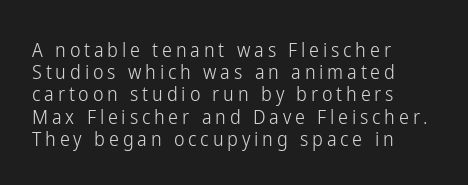
Any mark beneath the type? The region is blank. Every row of glyphs begins at an identical x-position on the left. Stems and bowls with no extra thickness — not bold. Posture: upright roman.
